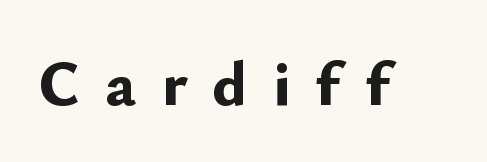
The letterforms stand isolated, each surrounded by extra space. Nope, not italic — everything's standing straight. The face used here is proportionally spaced, like ordinary book or web type. The glyphs have the mass of a bold cut. The characters display no serif detailing; their extremities are plain.
